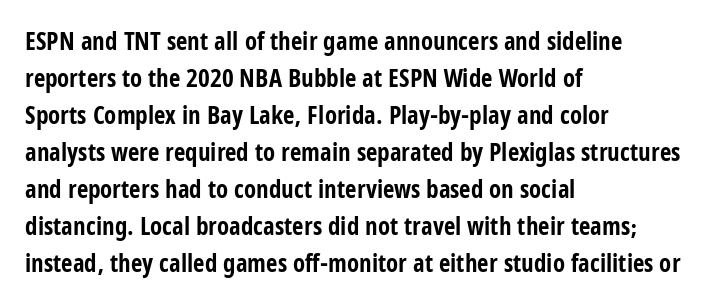
Horizontally, the lines are justified to the leading edge only. These words are printed bold, with thick strokes throughout. These lines sit exactly where default settings would place them. Every character sits straight up, as roman type does. Beneath every word, the page is bare.
